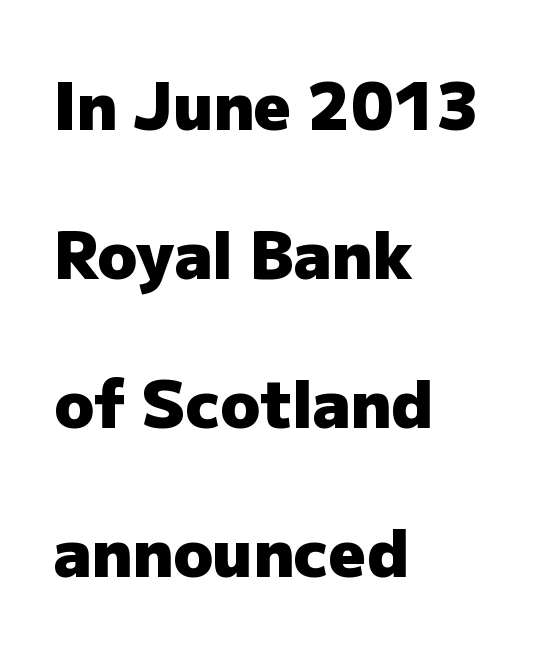
Every stem runs plumb, perpendicular to the baseline. The glyphs in this specimen are sans serif. One glance says open: line gaps are wider than usual. Underlining? Definitely not there. This sample has the flowing, uneven cadence of proportional lettering.
